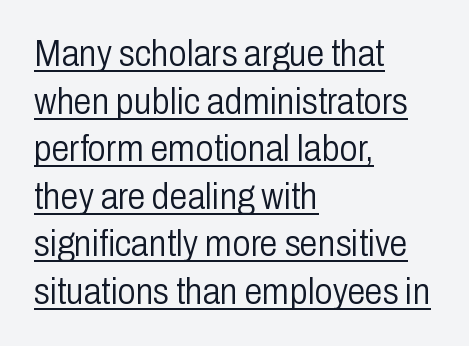
The image shows 36 px light, condensed sans-serif type, upright; set left-aligned, normal line spacing (1.32x), normal letter spacing, underlined; low stroke contrast and a medium x-height.
